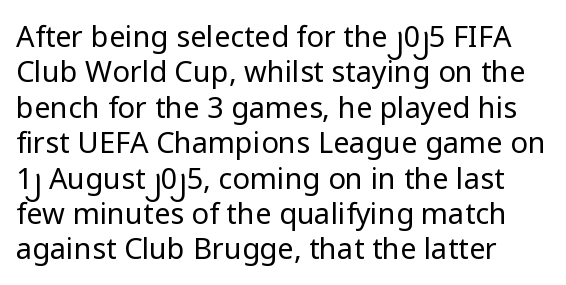
The image shows 29 px regular-weight sans-serif type, upright; set line spacing 1.22x, normal letter spacing, not underlined; low stroke contrast and a medium x-height.
